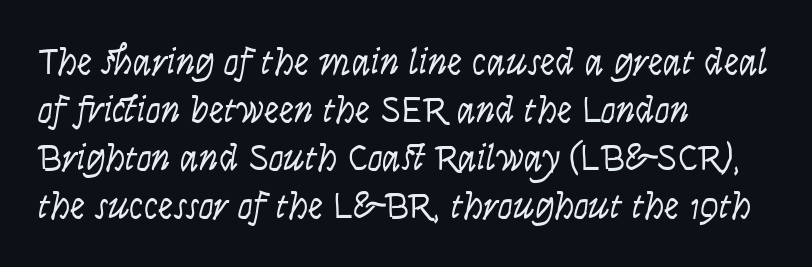
The tracking reads as untouched default to a designer's eye. The face used here is proportionally spaced, like ordinary book or web type. The specimen omits any rule beneath the text block's lines. The leading is moderate, giving the passage an even texture.
